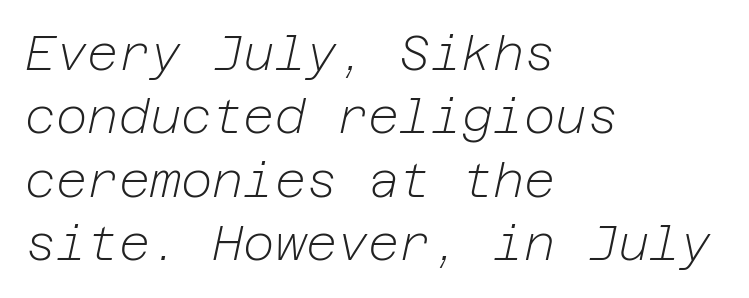
The image shows 48 px light type, italic (leaning right); set left-aligned, normal line spacing (1.32x), normal letter spacing, not underlined; low stroke contrast and a medium x-height.
